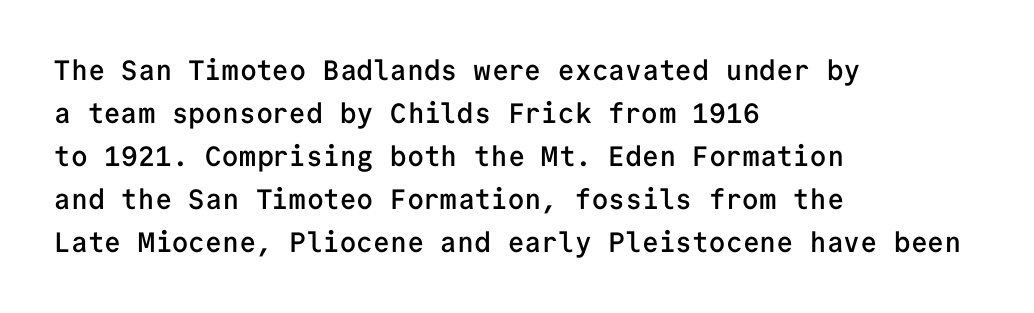
Decoration check: the copy has no underline. A fair bit of extra ink — the face is semibold, not bold. The passage shown is typed in a monospace face where columns stay perfectly aligned. In CSS terms this would be text-align: left.
